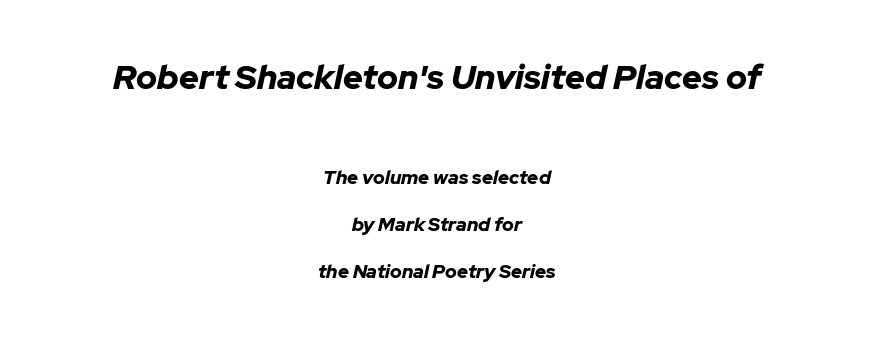
Q: Is the text bold? A: Yes.
Q: Is the text italic (slanted)? A: Yes, it leans right by about 12 degrees.
Q: Is the text underlined? A: No.
Q: How is the paragraph aligned? A: Centered.
Q: Is the spacing between letters normal or unusually wide? A: Normal.
Q: Is the spacing between lines tight, normal or loose? A: Loose.
Q: Which block of text is set in a larger size, the first (top) or the second (bottom)? A: The first (top) one.
Q: Width (condensed, normal, or wide)? A: Normal.
Q: Stroke contrast? A: Low.
Q: x-height? A: Medium.
Q: Monospaced? A: No.
